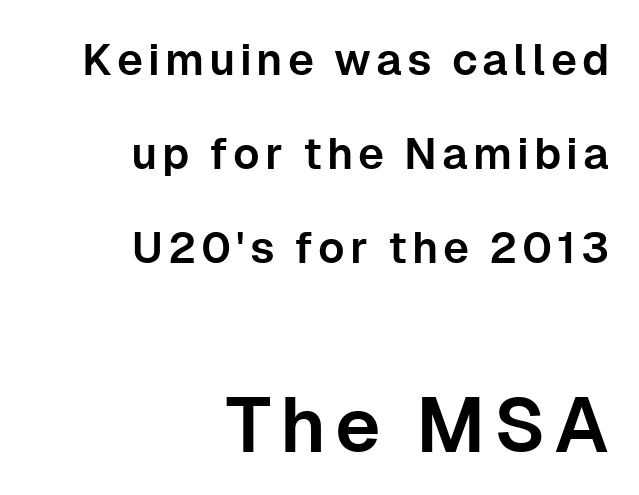
{"serif": "no", "italic": "no", "width": "normal", "stroke_contrast": "low", "x_height": "medium", "monospaced": "no", "underline": "no", "align": "right", "line_spacing": "loose", "line_spacing_ratio": 2.14, "larger_block": "second", "size_ratio": 1.75, "glyph_px": 77}
